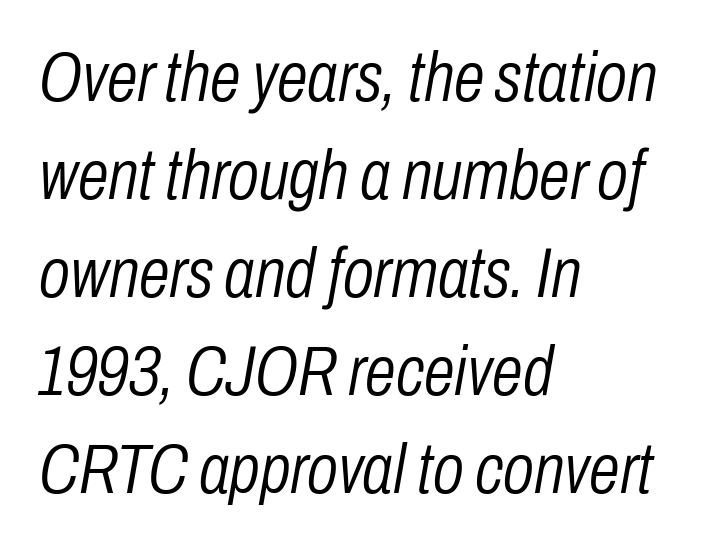
Q: Is the text bold? A: No.
Q: Is the text italic (slanted)? A: Yes, it leans right by about 10 degrees.
Q: Is the text underlined? A: No.
Q: How is the paragraph aligned? A: Left-aligned.
Q: Is the spacing between letters normal or unusually wide? A: Normal.
Q: Is the spacing between lines tight, normal or loose? A: Normal.
Q: Width (condensed, normal, or wide)? A: Condensed.
Q: Stroke contrast? A: Low.
Q: x-height? A: Medium.
Q: Monospaced? A: No.
